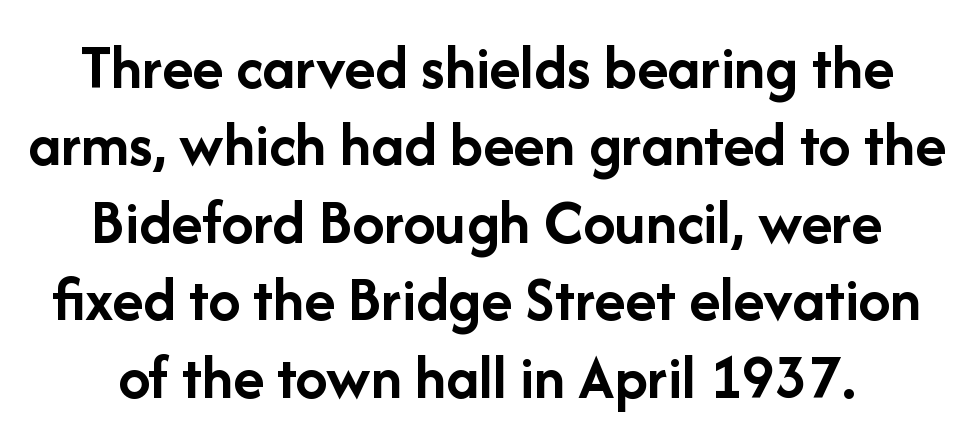
Q: Is the text bold? A: Yes.
Q: Is the text italic (slanted)? A: No, it is upright.
Q: Is the typeface a serif or a sans-serif typeface? A: Sans-serif.
Q: Is the text underlined? A: No.
Q: Is the spacing between letters normal or unusually wide? A: Normal.
Q: Width (condensed, normal, or wide)? A: Normal.
Q: Stroke contrast? A: Low.
Q: x-height? A: Medium.
Q: Monospaced? A: No.
